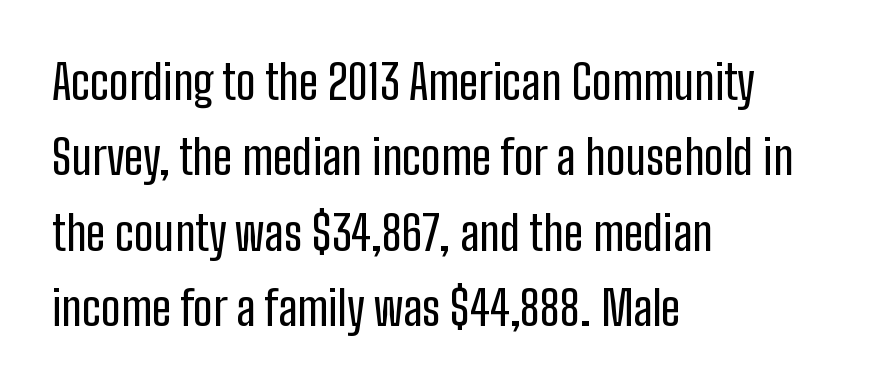
The image shows 48 px condensed sans-serif type, upright; set left-aligned, normal line spacing (1.57x), normal letter spacing, not underlined; low stroke contrast and a medium x-height.
